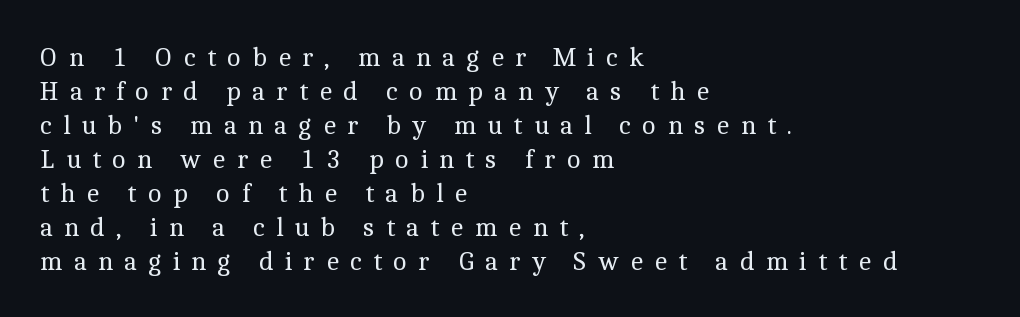
The vertical gap from one line to the next is medium. Vertical strokes here are truly vertical. The tracking reads as deliberately expanded to a designer's eye. The words here are not underlined.
